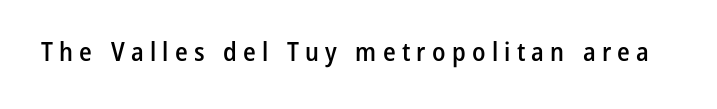
{"italic": "no", "bold": "semi", "underline": "no", "letter_spacing": "wide", "letter_spacing_em": 0.24, "glyph_px": 26}
